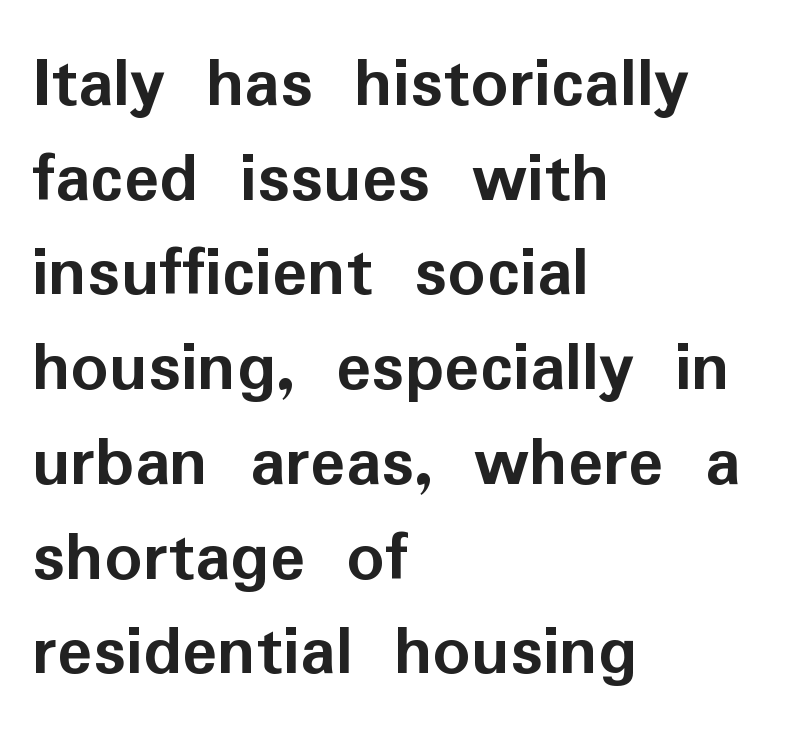
Q: Is the text bold? A: Yes.
Q: Is the text italic (slanted)? A: No, it is upright.
Q: Is the typeface a serif or a sans-serif typeface? A: Sans-serif.
Q: Is the text underlined? A: No.
Q: How is the paragraph aligned? A: Left-aligned.
Q: Is the spacing between letters normal or unusually wide? A: Normal.
Q: Is the spacing between lines tight, normal or loose? A: Normal.
Q: Width (condensed, normal, or wide)? A: Normal.
Q: Stroke contrast? A: Low.
Q: x-height? A: Medium.
Q: Monospaced? A: No.
